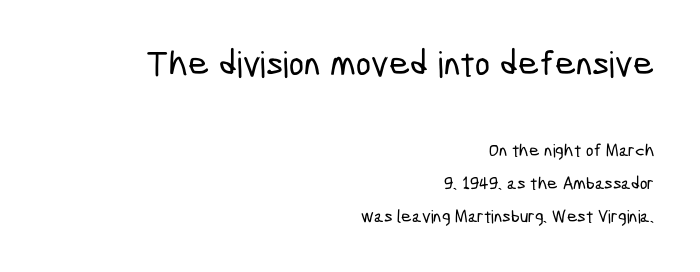
{"serif": "no", "width": "condensed", "stroke_contrast": "low", "x_height": "medium", "monospaced": "no", "underline": "no", "align": "right", "line_spacing_ratio": 1.83, "letter_spacing": "normal", "letter_spacing_em": 0.0, "larger_block": "first", "size_ratio": 2.0, "glyph_px": 36}
